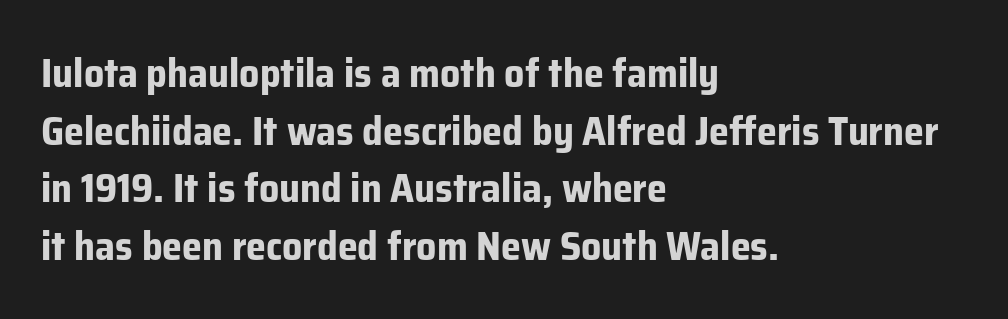
The image shows 40 px bold sans-serif type, upright; set left-aligned, normal line spacing (1.44x), normal letter spacing, not underlined; low stroke contrast and a medium x-height.
